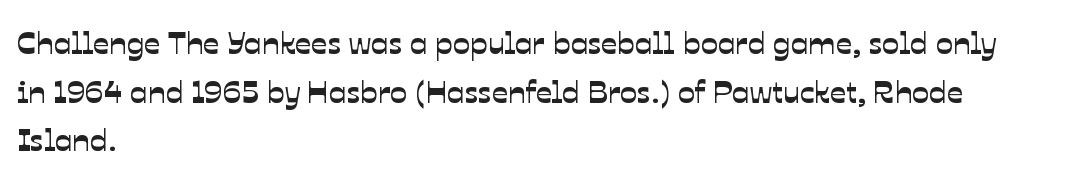
The image shows 32 px sans-serif type; set left-aligned, normal line spacing (1.52x), normal letter spacing, not underlined; low stroke contrast and a medium x-height.
